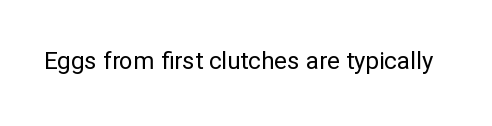
{"italic": "no", "bold": "no", "underline": "no", "letter_spacing": "normal", "letter_spacing_em": 0.0, "glyph_px": 24}
